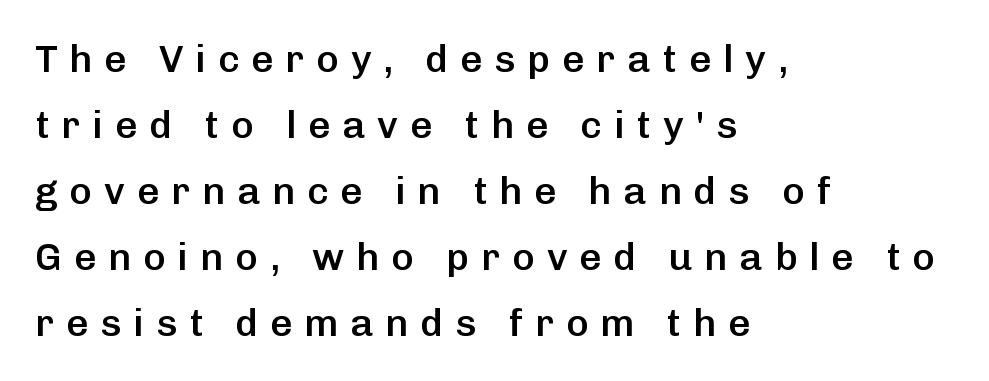
The image shows 39 px semibold sans-serif type, upright; set left-aligned, normal line spacing (1.69x), unusually wide letter spacing (+0.3 em), not underlined; low stroke contrast and a medium x-height.
